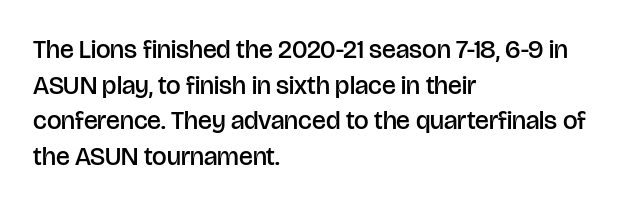
{"italic": "no", "bold": "semi", "underline": "no", "align": "left", "line_spacing": "normal", "line_spacing_ratio": 1.37, "letter_spacing": "normal", "letter_spacing_em": 0.0, "glyph_px": 26}
